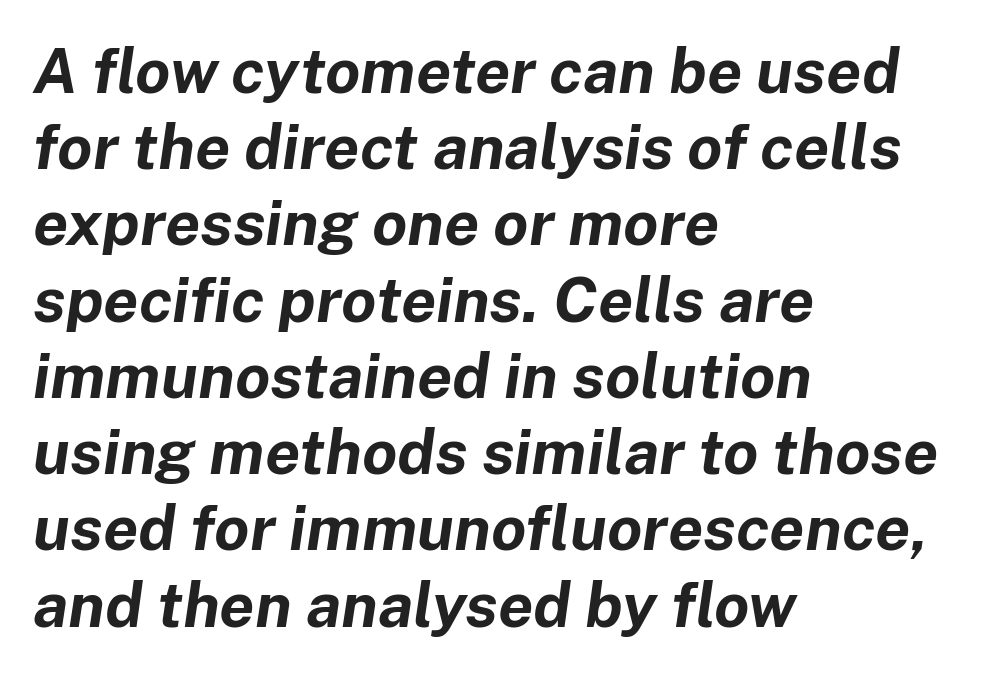
{"italic": "yes", "lean": "right", "slant_degrees": 8, "bold": "yes", "weight": "bold", "width": "normal", "stroke_contrast": "low", "x_height": "medium", "monospaced": "no", "underline": "no", "align": "left", "line_spacing_ratio": 1.21, "letter_spacing": "normal", "letter_spacing_em": 0.0, "glyph_px": 63}
